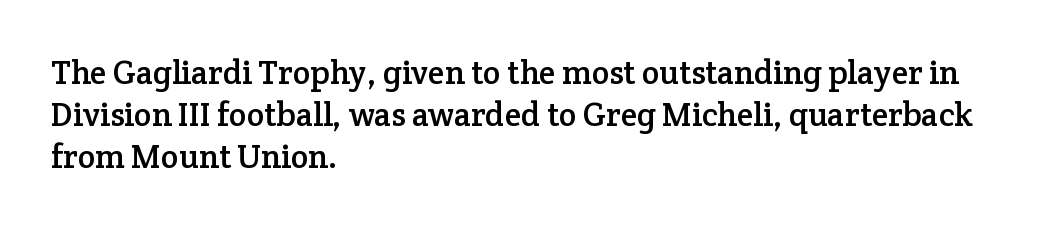
{"serif": "yes", "italic": "no", "width": "normal", "stroke_contrast": "low", "x_height": "medium", "monospaced": "no", "underline": "no", "align": "left", "line_spacing": "normal", "line_spacing_ratio": 1.27, "letter_spacing": "normal", "letter_spacing_em": 0.0, "glyph_px": 33}
